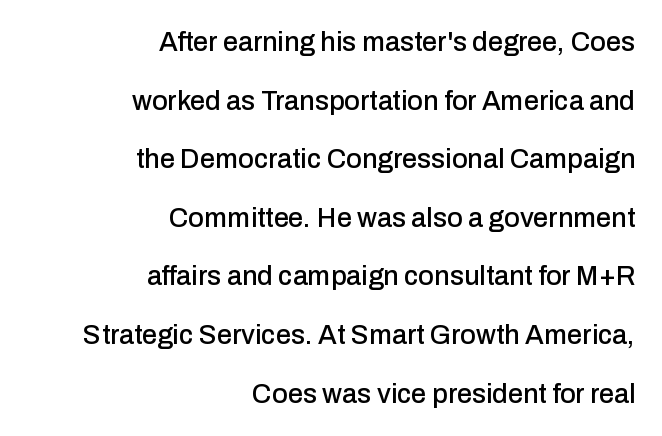
Whoever set this chose breathing room over compactness in the vertical rhythm. Is there any slant? The stems are plumb. There is no visible air inserted between adjacent glyphs. Lines of text with bare space underneath. This rendering uses right alignment, leaving the left contour irregular.
